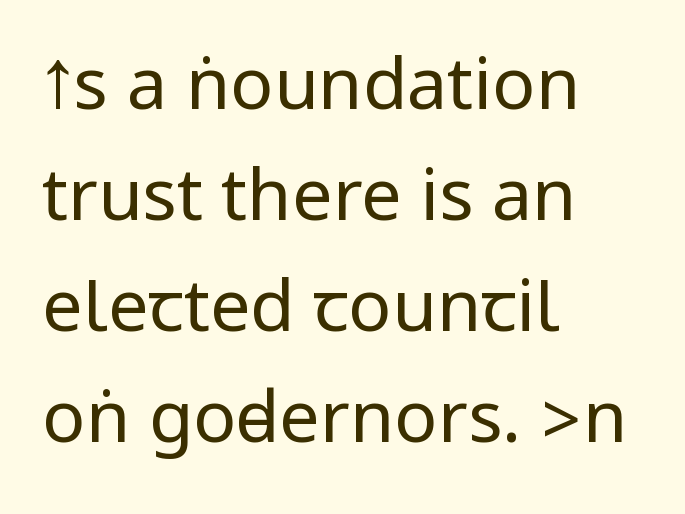
{"serif": "no", "italic": "no", "bold": "no", "weight": "regular", "width": "condensed", "stroke_contrast": "low", "underline": "no", "align": "left", "line_spacing": "normal", "line_spacing_ratio": 1.54, "letter_spacing": "normal", "letter_spacing_em": 0.0, "glyph_px": 72}
